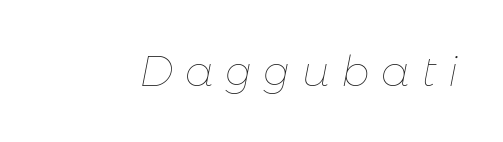
{"italic": "yes", "lean": "right", "slant_degrees": 11, "bold": "no", "weight": "thin", "width": "normal", "stroke_contrast": "low", "x_height": "medium", "monospaced": "no", "underline": "no", "letter_spacing": "wide", "letter_spacing_em": 0.28, "glyph_px": 42}
